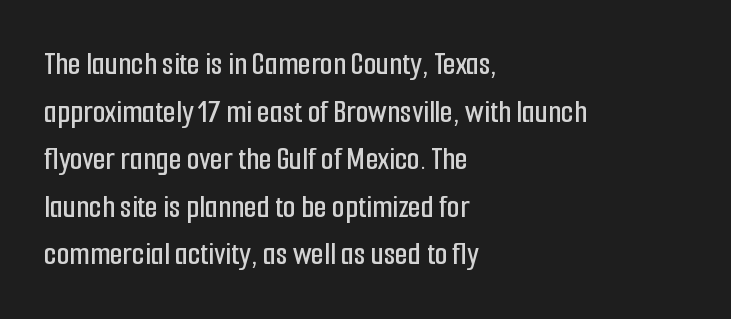
The image shows 33 px condensed sans-serif type, upright; set left-aligned, normal line spacing (1.44x), normal letter spacing, not underlined; low stroke contrast and a medium x-height.
